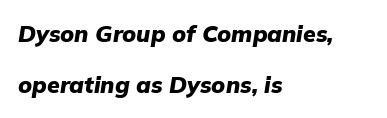
The image shows 23 px bold type, italic (leaning right); set left-aligned, loose line spacing (2.22x), normal letter spacing, not underlined.
